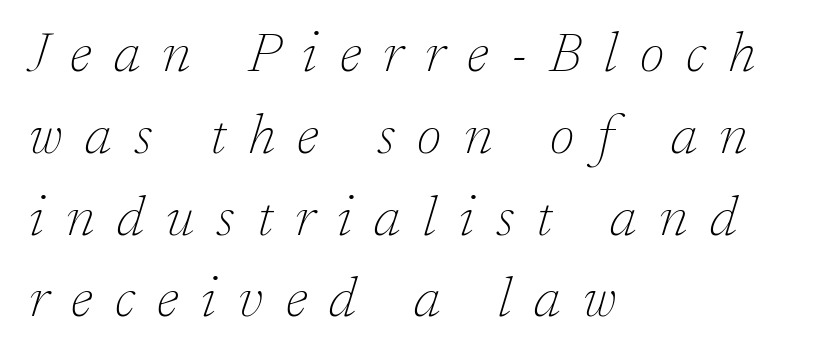
{"serif": "yes", "italic": "yes", "lean": "right", "slant_degrees": 17, "bold": "no", "weight": "thin", "width": "normal", "stroke_contrast": "low", "x_height": "medium", "monospaced": "no", "underline": "no", "align": "left", "line_spacing": "normal", "line_spacing_ratio": 1.46, "letter_spacing": "wide", "letter_spacing_em": 0.4, "glyph_px": 56}
